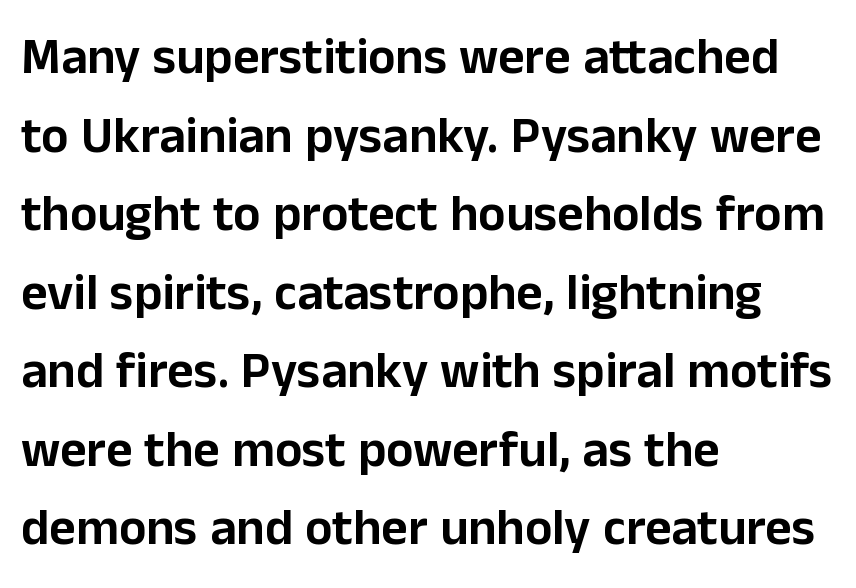
{"serif": "no", "italic": "no", "width": "normal", "stroke_contrast": "low", "x_height": "medium", "monospaced": "no", "underline": "no", "align": "left", "line_spacing": "normal", "line_spacing_ratio": 1.54, "letter_spacing": "normal", "letter_spacing_em": 0.0, "glyph_px": 51}
